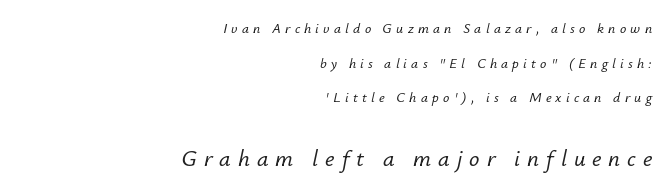
The image shows 23 px text type, italic (leaning right); set right-aligned, loose line spacing (2.48x), unusually wide letter spacing (+0.3 em), not underlined; the second (bottom) block is 1.64x larger.
